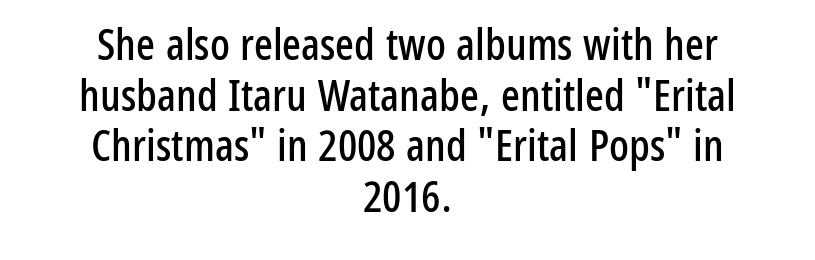
The image shows 44 px condensed sans-serif type, upright; set centered, tight line spacing (1.15x), normal letter spacing, not underlined; low stroke contrast and a medium x-height.
